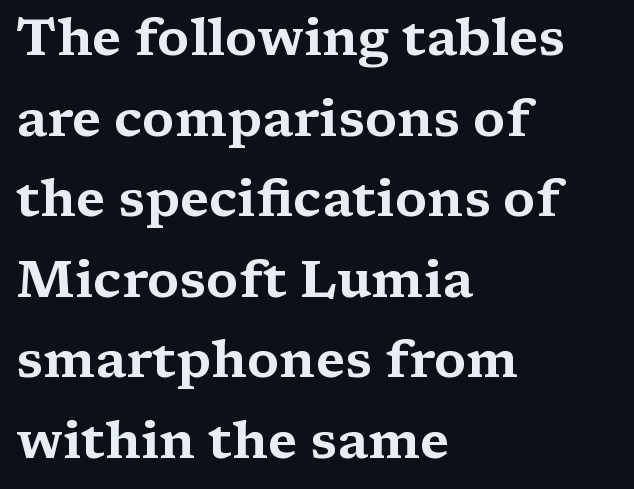
The image shows 52 px wide serif type, upright; set left-aligned, normal line spacing (1.55x), normal letter spacing, not underlined; medium stroke contrast and a medium x-height.
